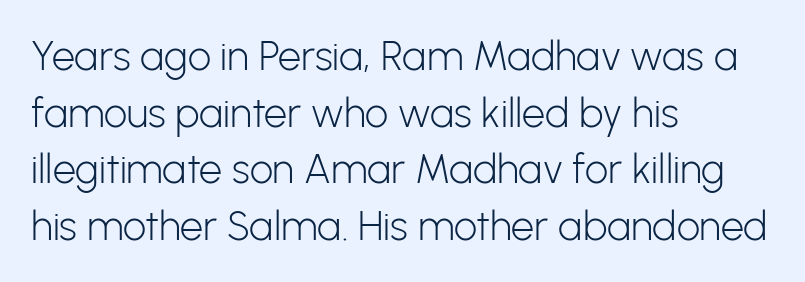
The image shows 41 px light sans-serif type, upright; set left-aligned, normal line spacing (1.38x), normal letter spacing, not underlined; low stroke contrast and a medium x-height.
